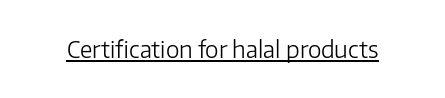
The image shows 23 px text type, upright; set normal letter spacing, underlined.
